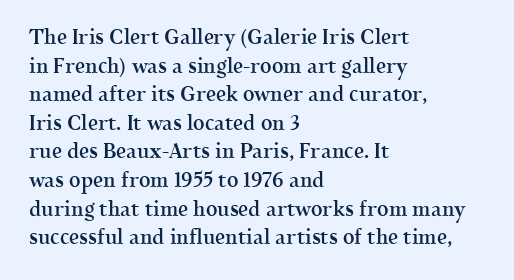
{"italic": "no", "bold": "semi", "underline": "no", "align": "left", "line_spacing": "normal", "line_spacing_ratio": 1.43, "letter_spacing": "normal", "letter_spacing_em": 0.0, "glyph_px": 20}
